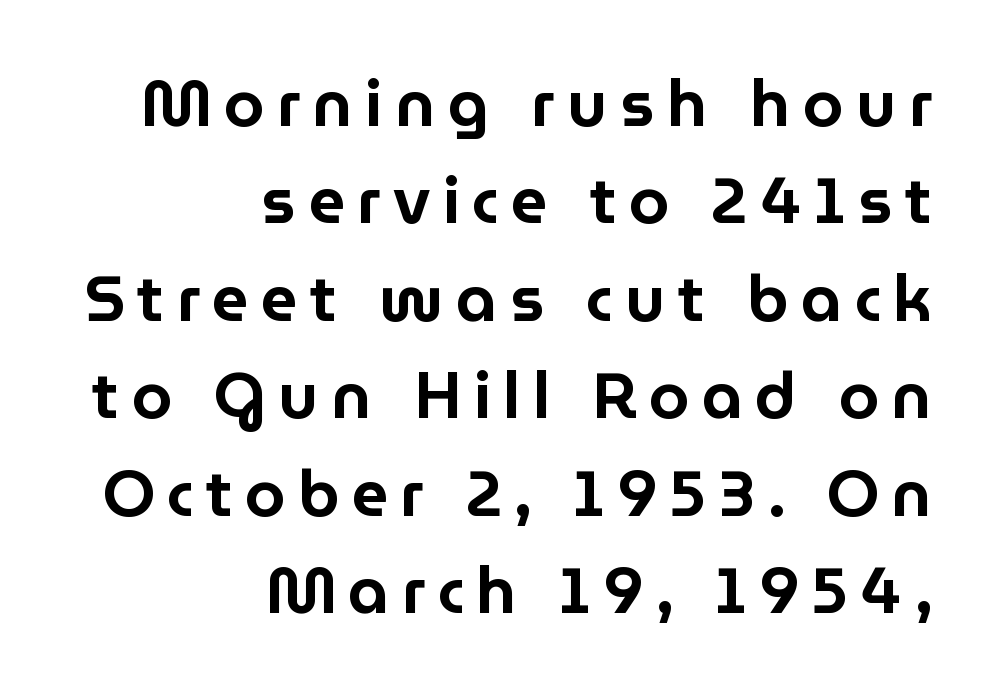
The image shows 65 px sans-serif type, upright; set right-aligned, normal line spacing (1.5x), not underlined; low stroke contrast and a medium x-height.
